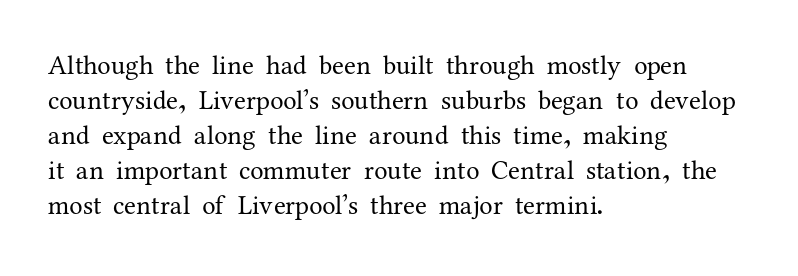
{"italic": "no", "bold": "no", "underline": "no", "align": "left", "line_spacing": "normal", "line_spacing_ratio": 1.3, "letter_spacing": "normal", "letter_spacing_em": 0.0, "glyph_px": 27}
